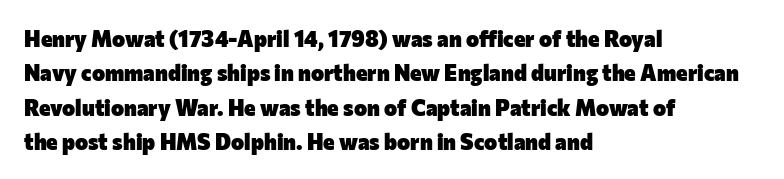
Q: Is the text bold? A: Yes.
Q: Is the text italic (slanted)? A: No, it is upright.
Q: Is the text underlined? A: No.
Q: How is the paragraph aligned? A: Left-aligned.
Q: Is the spacing between letters normal or unusually wide? A: Normal.
Q: Is the spacing between lines tight, normal or loose? A: Normal.
